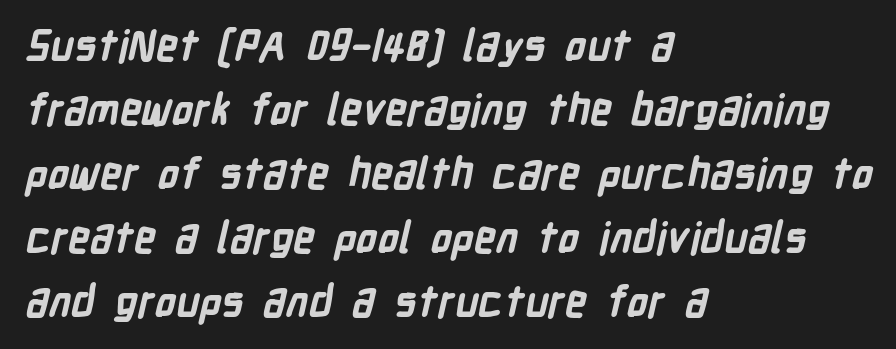
Q: Is the text bold? A: Yes.
Q: Is the typeface a serif or a sans-serif typeface? A: Sans-serif.
Q: Is the text underlined? A: No.
Q: How is the paragraph aligned? A: Left-aligned.
Q: Is the spacing between letters normal or unusually wide? A: Normal.
Q: Is the spacing between lines tight, normal or loose? A: Normal.
Q: Width (condensed, normal, or wide)? A: Condensed.
Q: Stroke contrast? A: Low.
Q: x-height? A: Medium.
Q: Monospaced? A: No.
